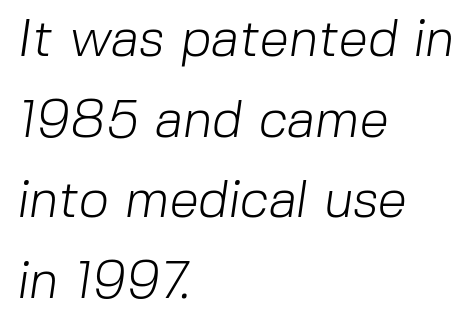
The image shows 53 px light sans-serif type; set left-aligned, normal line spacing (1.52x), normal letter spacing, not underlined; low stroke contrast and a medium x-height.
